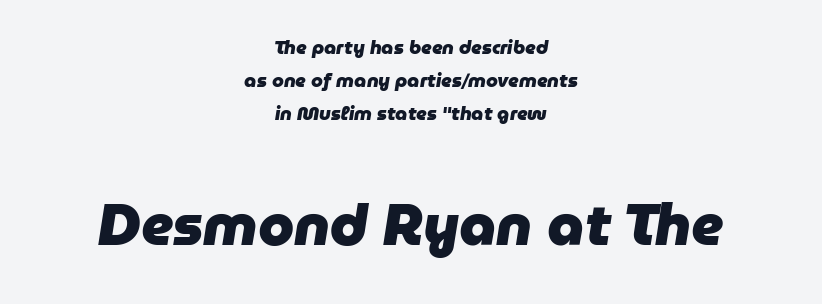
The image shows 58 px heavy type, italic (leaning right); set centered, line spacing 1.75x, normal letter spacing, not underlined; the second (bottom) block is 3.05x larger; low stroke contrast and a medium x-height.
